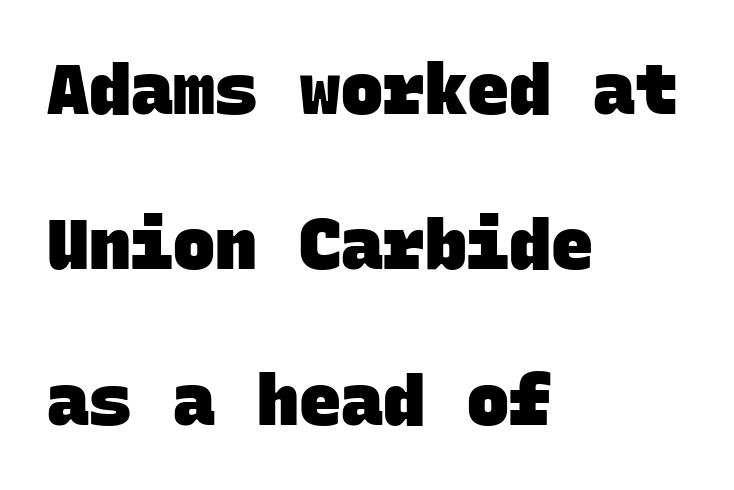
Q: Is the text bold? A: Yes.
Q: Is the typeface a serif or a sans-serif typeface? A: Sans-serif.
Q: Is the text underlined? A: No.
Q: How is the paragraph aligned? A: Left-aligned.
Q: Is the spacing between letters normal or unusually wide? A: Normal.
Q: Is the spacing between lines tight, normal or loose? A: Loose.
Q: Width (condensed, normal, or wide)? A: Normal.
Q: Stroke contrast? A: Low.
Q: x-height? A: Large.
Q: Monospaced? A: Yes.
